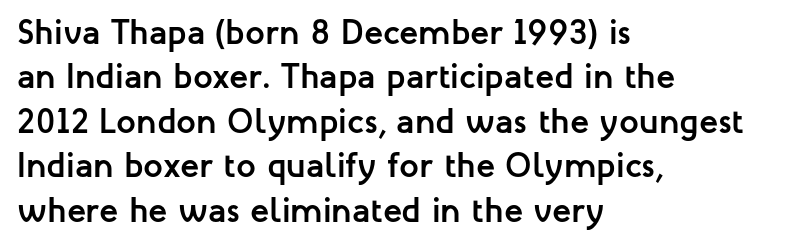
{"serif": "no", "italic": "no", "bold": "yes", "weight": "semibold", "width": "normal", "stroke_contrast": "low", "x_height": "medium", "monospaced": "no", "underline": "no", "align": "left", "line_spacing": "normal", "line_spacing_ratio": 1.27, "letter_spacing": "normal", "letter_spacing_em": 0.0, "glyph_px": 35}
